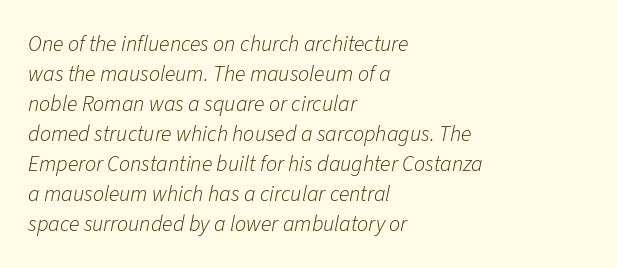
Q: Is the text bold? A: No.
Q: Is the text italic (slanted)? A: Yes, it leans right by about 11 degrees.
Q: Is the text underlined? A: No.
Q: How is the paragraph aligned? A: Left-aligned.
Q: Is the spacing between letters normal or unusually wide? A: Normal.
Q: Is the spacing between lines tight, normal or loose? A: Normal.
